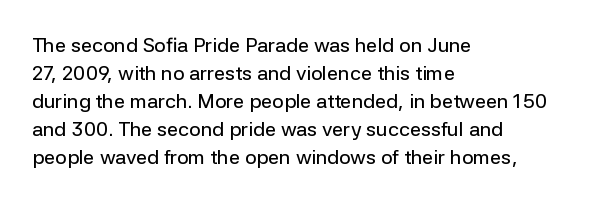
Ordinary non-slanted type is in use. Type without underlining. A typesetter would call this zero additional tracking. Horizontally, the lines are justified to the leading edge only. Honestly, the row spacing looks completely unremarkable.
